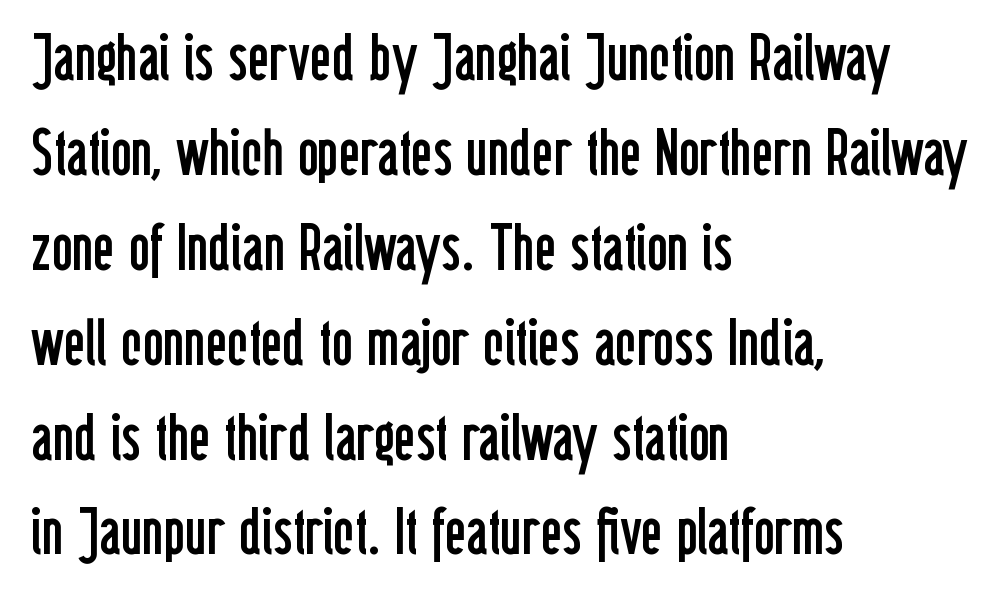
Italic: no, the glyphs are upright roman. Varying glyph widths throughout — classic text-font behaviour. These lines sit exactly where default settings would place them. A quiet, ordinary-to-light weight characterises the typeface.
